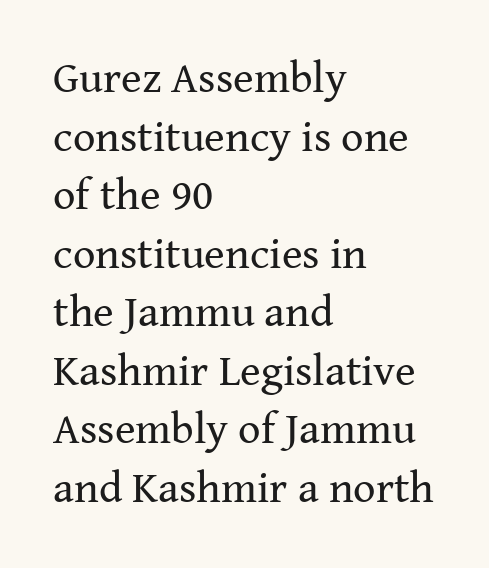
The image shows 44 px regular-weight serif type, upright; set left-aligned, normal line spacing (1.33x), normal letter spacing, not underlined; medium stroke contrast and a medium x-height.
